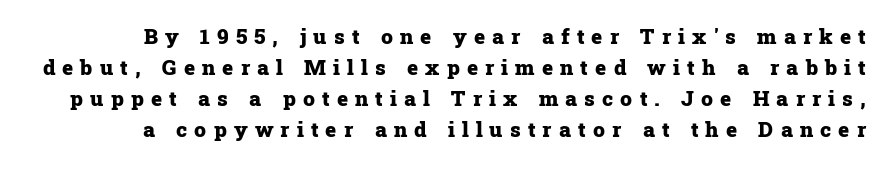
Regular leading. A typesetter would call this heavily tracked-out type. Unmarked baselines from the first word to the last. In terms of weight, the rendering is a true, heavy bold. The letters stand straight up with perfectly vertical stems.
